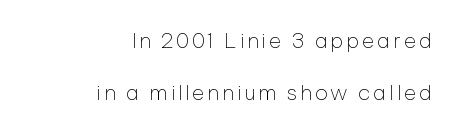
The image shows 21 px text type, upright; set right-aligned, loose line spacing (2.46x), not underlined.
